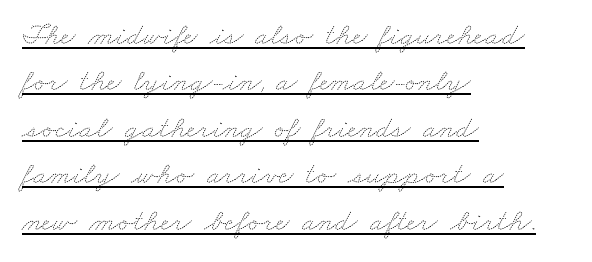
Q: Is the text bold? A: No.
Q: Is the text underlined? A: Yes.
Q: How is the paragraph aligned? A: Left-aligned.
Q: Is the spacing between letters normal or unusually wide? A: Normal.
Q: Is the spacing between lines tight, normal or loose? A: Normal.
Q: Width (condensed, normal, or wide)? A: Wide.
Q: Stroke contrast? A: Medium.
Q: x-height? A: Small.
Q: Monospaced? A: No.
